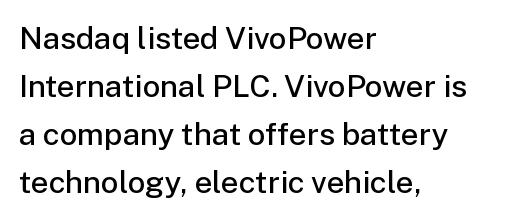
Q: Is the text bold? A: Semi-bold.
Q: Is the text italic (slanted)? A: No, it is upright.
Q: Is the typeface a serif or a sans-serif typeface? A: Sans-serif.
Q: Is the text underlined? A: No.
Q: How is the paragraph aligned? A: Left-aligned.
Q: Is the spacing between letters normal or unusually wide? A: Normal.
Q: Is the spacing between lines tight, normal or loose? A: Normal.
Q: Width (condensed, normal, or wide)? A: Normal.
Q: Stroke contrast? A: Low.
Q: x-height? A: Medium.
Q: Monospaced? A: No.
